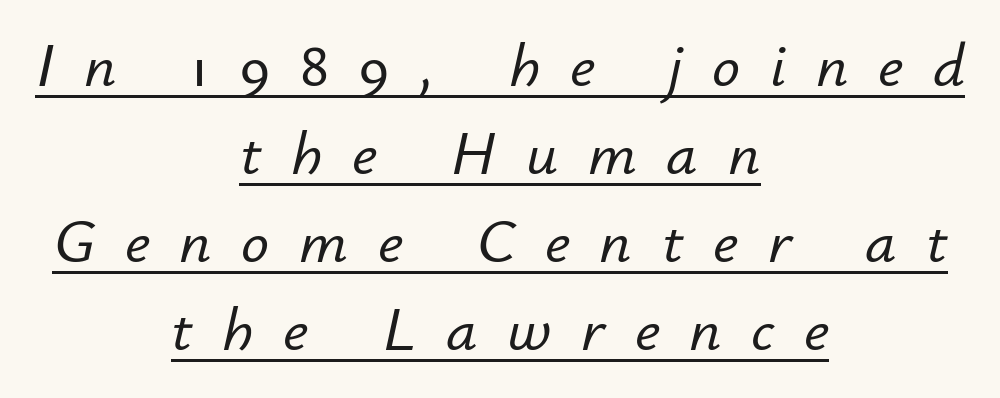
Notice how descenders clear the ascenders below comfortably — that's standard leading. Italic? Definitely — the glyphs are oblique. This sample has the flowing, uneven cadence of proportional lettering. The horizontal fit of the characters is loose and conspicuously gappy. The specimen includes a rule beneath the text block's lines.
